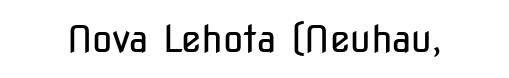
{"serif": "no", "italic": "no", "bold": "no", "weight": "regular", "width": "condensed", "stroke_contrast": "low", "x_height": "medium", "monospaced": "no", "underline": "no", "letter_spacing": "normal", "letter_spacing_em": 0.0, "glyph_px": 37}
